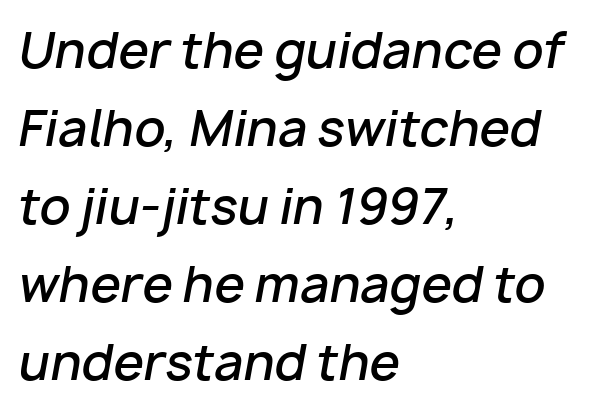
Leading: standard. Character widths vary here, with narrow letters taking less room than wide ones. An italicized treatment has been applied to the whole sample. In terms of weight, the rendering is demibold, just under bold. This rendering uses left alignment, leaving the right contour irregular.
